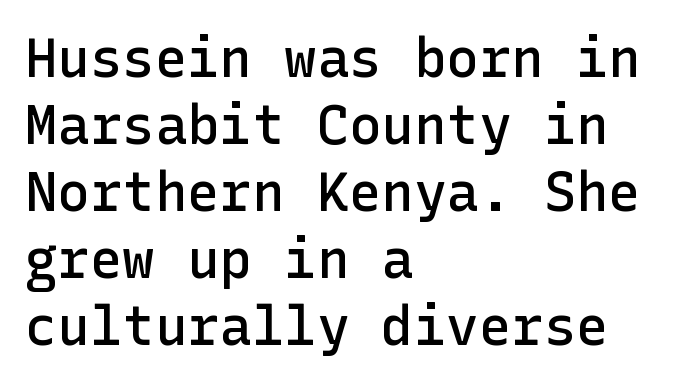
{"serif": "no", "italic": "no", "bold": "semi", "weight": "semibold", "width": "normal", "stroke_contrast": "low", "x_height": "medium", "underline": "no", "align": "left", "line_spacing_ratio": 1.24, "letter_spacing": "normal", "letter_spacing_em": 0.0, "glyph_px": 54}
